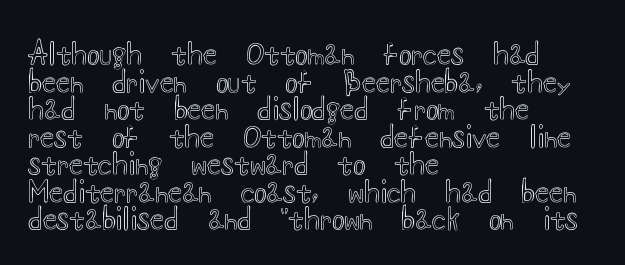
The image shows 29 px wide type, upright; set left-aligned, tight line spacing (0.95x), normal letter spacing, not underlined; a small x-height.
